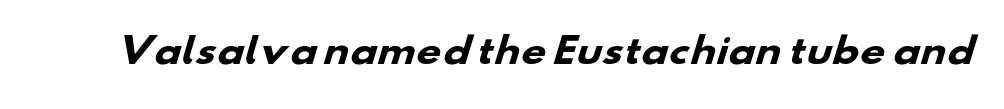
Q: Is the text bold? A: Yes.
Q: Is the typeface a serif or a sans-serif typeface? A: Sans-serif.
Q: Is the text underlined? A: No.
Q: Is the spacing between letters normal or unusually wide? A: Normal.
Q: Width (condensed, normal, or wide)? A: Wide.
Q: Stroke contrast? A: Low.
Q: x-height? A: Small.
Q: Monospaced? A: No.
